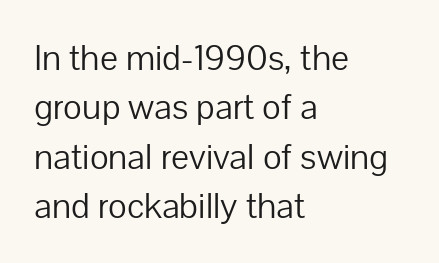
{"serif": "no", "italic": "no", "bold": "no", "weight": "light", "width": "normal", "stroke_contrast": "low", "x_height": "medium", "monospaced": "no", "underline": "no", "align": "left", "line_spacing": "normal", "line_spacing_ratio": 1.37, "letter_spacing": "normal", "letter_spacing_em": 0.0, "glyph_px": 36}
